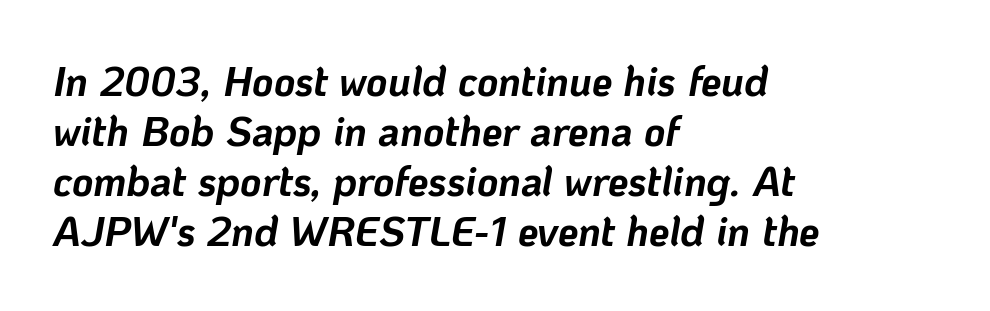
{"italic": "yes", "lean": "right", "slant_degrees": 10, "bold": "yes", "weight": "bold", "width": "normal", "stroke_contrast": "low", "x_height": "medium", "monospaced": "no", "underline": "no", "align": "left", "line_spacing_ratio": 1.22, "letter_spacing": "normal", "letter_spacing_em": 0.0, "glyph_px": 41}
